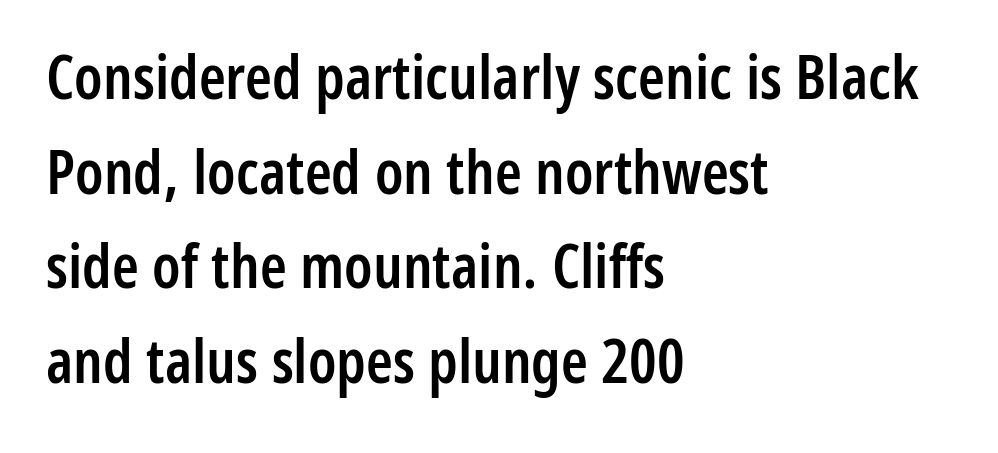
The image shows 61 px semibold, condensed sans-serif type, upright; set left-aligned, normal line spacing (1.55x), normal letter spacing, not underlined; low stroke contrast and a medium x-height.
